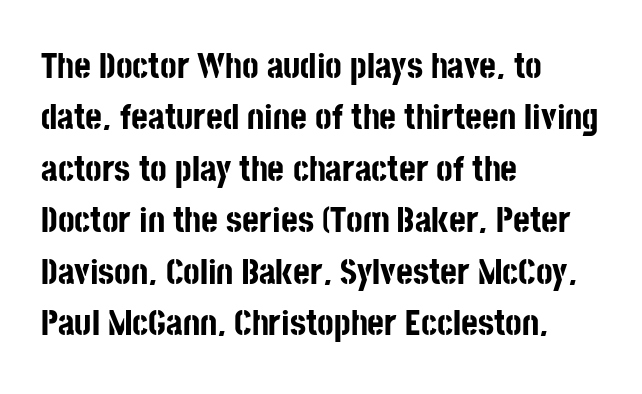
{"serif": "no", "italic": "no", "bold": "yes", "weight": "bold", "width": "condensed", "stroke_contrast": "low", "x_height": "large", "monospaced": "no", "underline": "no", "align": "left", "line_spacing": "normal", "line_spacing_ratio": 1.43, "letter_spacing": "normal", "letter_spacing_em": 0.0, "glyph_px": 36}
